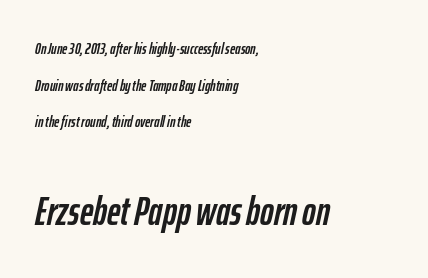
{"italic": "yes", "lean": "right", "slant_degrees": 12, "width": "condensed", "stroke_contrast": "low", "x_height": "medium", "monospaced": "no", "underline": "no", "align": "left", "line_spacing": "loose", "line_spacing_ratio": 2.29, "letter_spacing": "normal", "letter_spacing_em": 0.0, "larger_block": "second", "size_ratio": 2.56, "glyph_px": 41}
